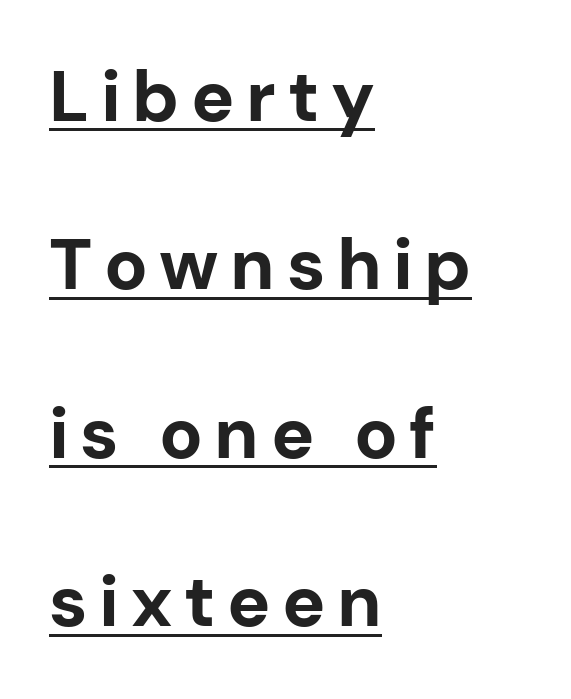
Q: Is the text bold? A: Yes.
Q: Is the text italic (slanted)? A: No, it is upright.
Q: Is the typeface a serif or a sans-serif typeface? A: Sans-serif.
Q: Is the text underlined? A: Yes.
Q: How is the paragraph aligned? A: Left-aligned.
Q: Is the spacing between lines tight, normal or loose? A: Loose.
Q: Width (condensed, normal, or wide)? A: Normal.
Q: Stroke contrast? A: Low.
Q: x-height? A: Medium.
Q: Monospaced? A: No.
